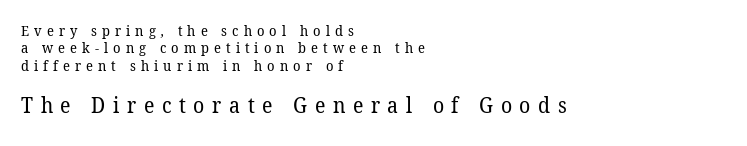
Q: Is the text bold? A: No.
Q: Is the text underlined? A: No.
Q: How is the paragraph aligned? A: Left-aligned.
Q: Is the spacing between letters normal or unusually wide? A: Unusually wide.
Q: Is the spacing between lines tight, normal or loose? A: Normal.
Q: Which block of text is set in a larger size, the first (top) or the second (bottom)? A: The second (bottom) one.
